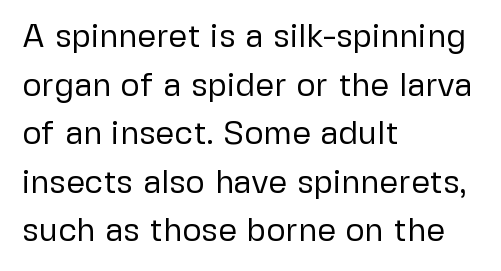
The image shows 33 px regular-weight sans-serif type, upright; set left-aligned, normal line spacing (1.47x), normal letter spacing, not underlined; low stroke contrast and a medium x-height.
